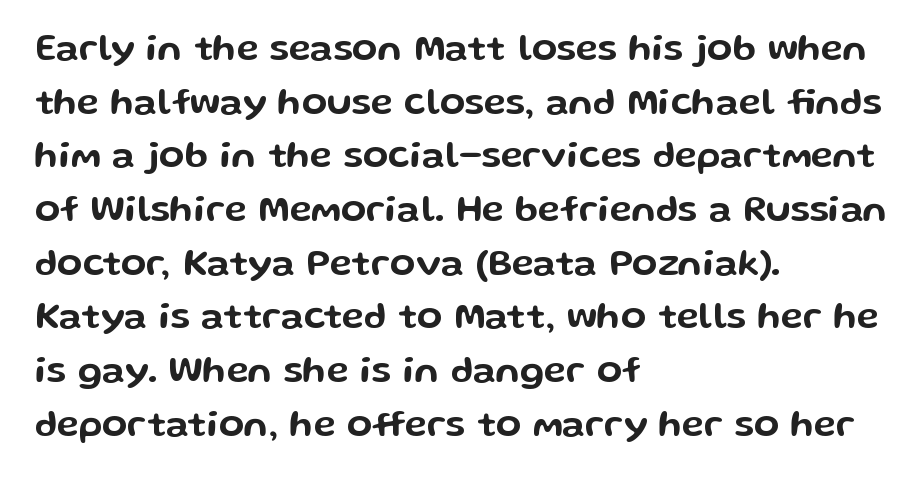
Ascenders rise straight up at ninety degrees. Looks like regular typesetting: each glyph gets only the width it needs. Only glyphs here, with clear space below each row. The ragged edge is on the right, which tells us the setting is flush left. Look at the tracking — it's just the regular setting, nothing added. I'd call this a sans setting — the letters go barefoot.
